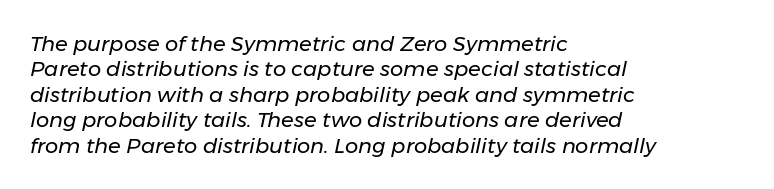
{"italic": "yes", "lean": "right", "slant_degrees": 11, "bold": "no", "underline": "no", "align": "left", "line_spacing_ratio": 1.21, "letter_spacing": "normal", "letter_spacing_em": 0.0, "glyph_px": 21}
